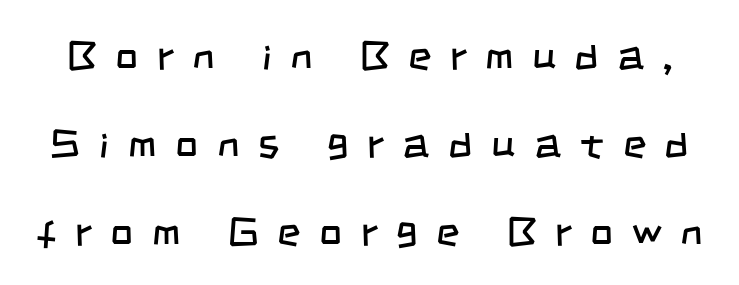
The image shows 40 px regular-weight, condensed sans-serif type; set loose line spacing (2.2x), unusually wide letter spacing (+0.47 em), not underlined; low stroke contrast and a large x-height.
